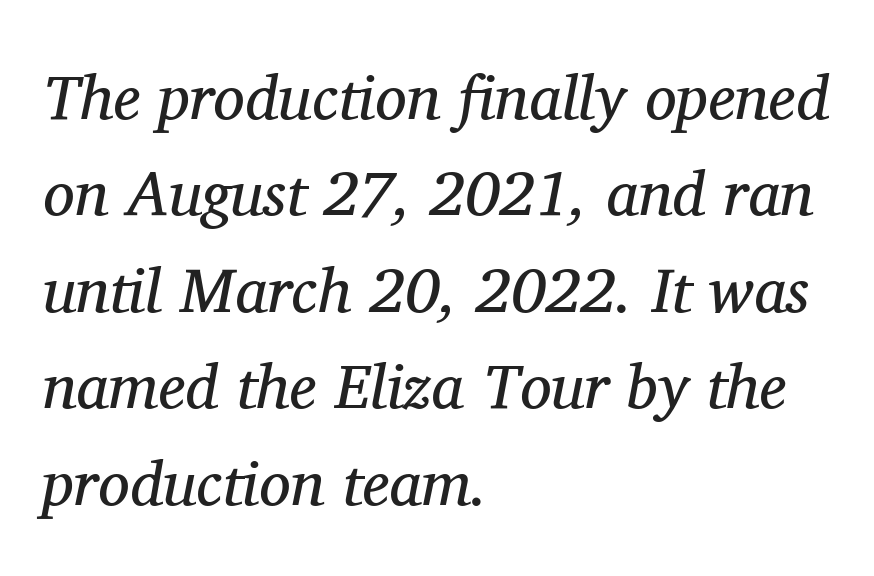
Q: Is the text bold? A: No.
Q: Is the text italic (slanted)? A: Yes, it leans right by about 11 degrees.
Q: Is the typeface a serif or a sans-serif typeface? A: Serif.
Q: Is the text underlined? A: No.
Q: How is the paragraph aligned? A: Left-aligned.
Q: Is the spacing between letters normal or unusually wide? A: Normal.
Q: Is the spacing between lines tight, normal or loose? A: Normal.
Q: Width (condensed, normal, or wide)? A: Normal.
Q: Stroke contrast? A: Medium.
Q: x-height? A: Medium.
Q: Monospaced? A: No.
